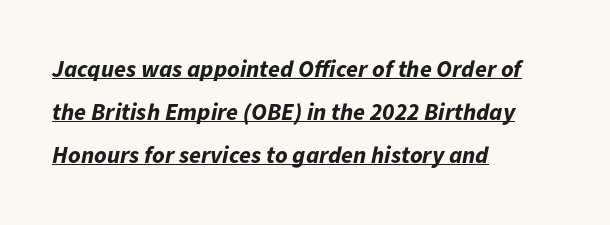
Q: Is the text bold? A: Yes.
Q: Is the text italic (slanted)? A: Yes, it leans right by about 11 degrees.
Q: Is the text underlined? A: Yes.
Q: How is the paragraph aligned? A: Left-aligned.
Q: Is the spacing between letters normal or unusually wide? A: Normal.
